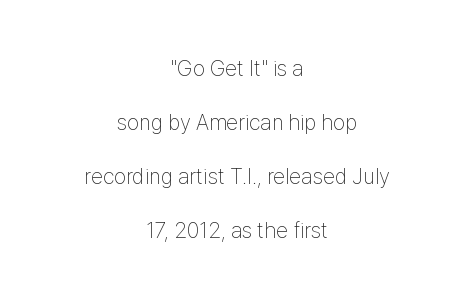
The image shows 22 px text type, upright; set centered, loose line spacing (2.46x), normal letter spacing, not underlined.
